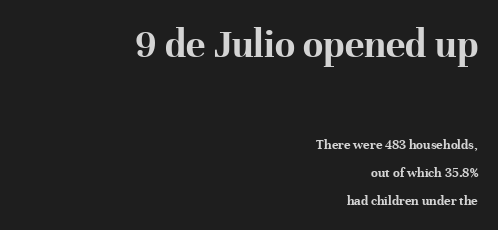
Q: Is the text bold? A: Yes.
Q: Is the text italic (slanted)? A: No, it is upright.
Q: Is the typeface a serif or a sans-serif typeface? A: Serif.
Q: Is the text underlined? A: No.
Q: How is the paragraph aligned? A: Right-aligned.
Q: Is the spacing between letters normal or unusually wide? A: Normal.
Q: Is the spacing between lines tight, normal or loose? A: Loose.
Q: Which block of text is set in a larger size, the first (top) or the second (bottom)? A: The first (top) one.
Q: Width (condensed, normal, or wide)? A: Normal.
Q: Stroke contrast? A: High.
Q: x-height? A: Medium.
Q: Monospaced? A: No.
